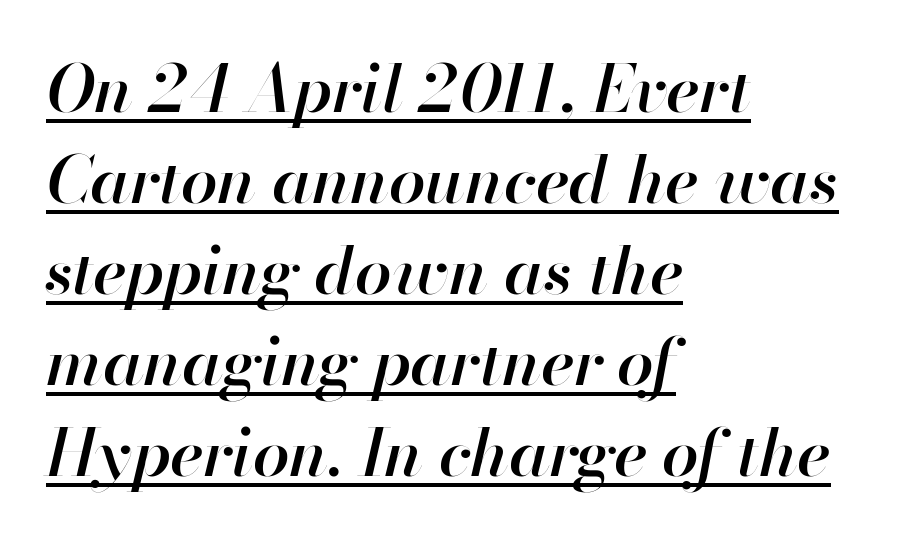
The image shows 66 px semibold type, italic (leaning right); set left-aligned, normal line spacing (1.38x), normal letter spacing, underlined; high stroke contrast and a small x-height.
